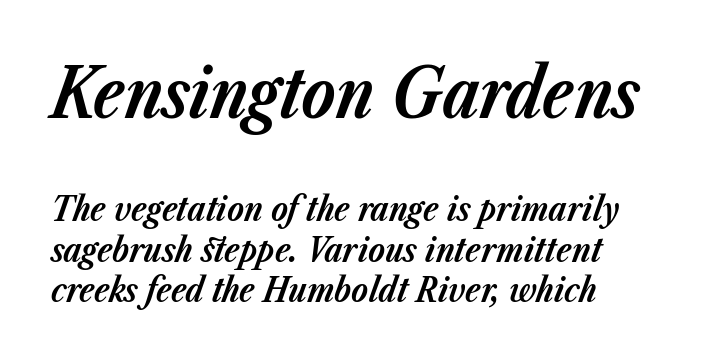
The passage shown has conventional tracking throughout. Anything drawn beneath the words? Only blank space. Notice how the stems are inclined rather than vertical — that's the hallmark of italics. The sample has been set heavy, in full bold. Notice how the passage keeps a crisp vertical edge on the left only. If you squint, the top block still reads clearly — it's the larger of the two.
